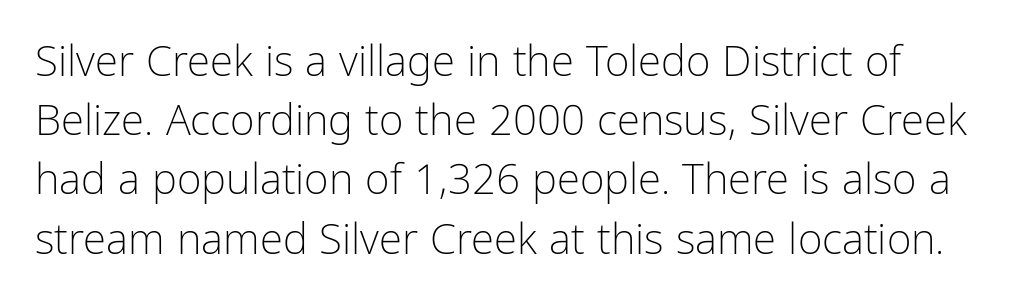
Q: Is the text bold? A: No.
Q: Is the text italic (slanted)? A: No, it is upright.
Q: Is the typeface a serif or a sans-serif typeface? A: Sans-serif.
Q: Is the text underlined? A: No.
Q: Is the spacing between letters normal or unusually wide? A: Normal.
Q: Is the spacing between lines tight, normal or loose? A: Normal.
Q: Width (condensed, normal, or wide)? A: Condensed.
Q: Stroke contrast? A: Low.
Q: x-height? A: Medium.
Q: Monospaced? A: No.
